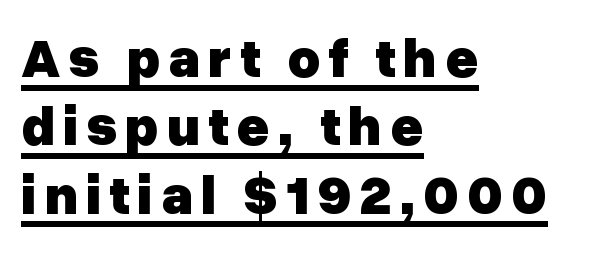
Every letter is thick-stroked: bold, no question. Spacing verdict: proportional, widths tailored to each character. The designer went with a sans here, leaving each stem footless. The paragraph shown leans on its left margin. The letters stand straight up with perfectly vertical stems.
